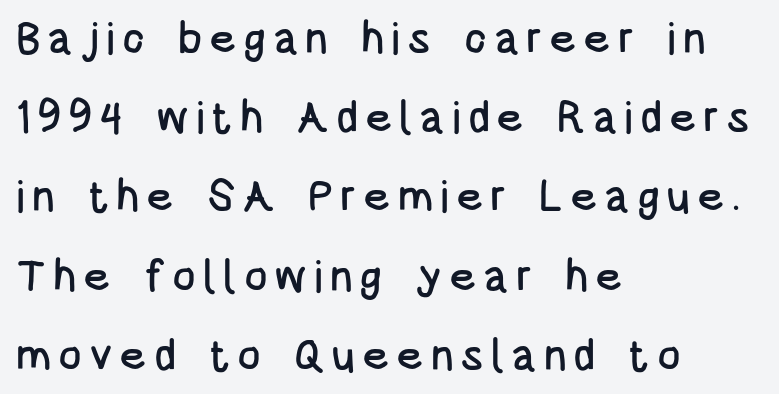
{"serif": "no", "italic": "no", "width": "condensed", "stroke_contrast": "low", "x_height": "large", "monospaced": "no", "underline": "no", "align": "left", "line_spacing_ratio": 1.8, "glyph_px": 44}
